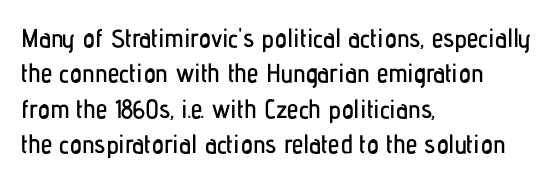
{"italic": "no", "underline": "no", "align": "left", "line_spacing": "normal", "line_spacing_ratio": 1.36, "letter_spacing": "normal", "letter_spacing_em": 0.0, "glyph_px": 26}
